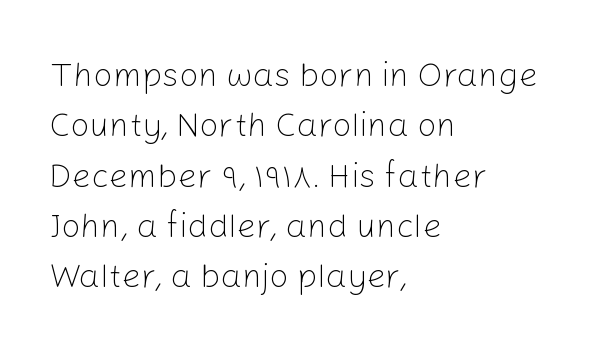
Q: Is the text bold? A: No.
Q: Is the text italic (slanted)? A: No, it is upright.
Q: Is the typeface a serif or a sans-serif typeface? A: Sans-serif.
Q: Is the text underlined? A: No.
Q: How is the paragraph aligned? A: Left-aligned.
Q: Is the spacing between letters normal or unusually wide? A: Normal.
Q: Is the spacing between lines tight, normal or loose? A: Normal.
Q: Width (condensed, normal, or wide)? A: Normal.
Q: Stroke contrast? A: Low.
Q: x-height? A: Medium.
Q: Monospaced? A: No.
